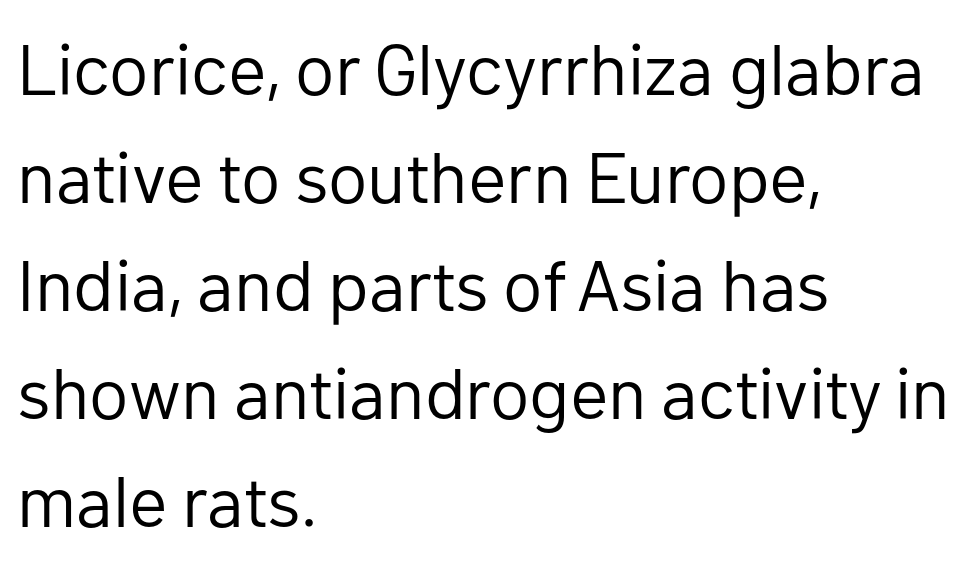
{"serif": "no", "italic": "no", "bold": "no", "weight": "regular", "width": "normal", "stroke_contrast": "low", "x_height": "medium", "monospaced": "no", "underline": "no", "align": "left", "line_spacing": "normal", "line_spacing_ratio": 1.5, "letter_spacing": "normal", "letter_spacing_em": 0.0, "glyph_px": 72}
